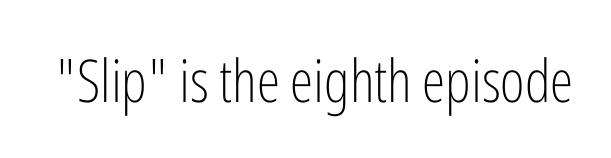
The image shows 59 px light, condensed sans-serif type, upright; set normal letter spacing, not underlined; low stroke contrast and a medium x-height.
